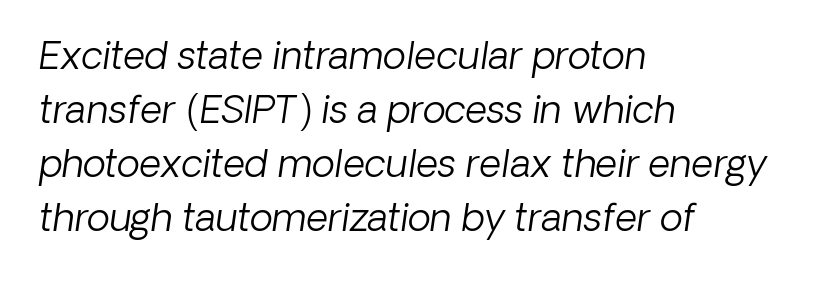
Q: Is the text bold? A: No.
Q: Is the text italic (slanted)? A: Yes, it leans right by about 8 degrees.
Q: Is the text underlined? A: No.
Q: How is the paragraph aligned? A: Left-aligned.
Q: Is the spacing between letters normal or unusually wide? A: Normal.
Q: Is the spacing between lines tight, normal or loose? A: Normal.
Q: Width (condensed, normal, or wide)? A: Normal.
Q: Stroke contrast? A: Low.
Q: x-height? A: Medium.
Q: Monospaced? A: No.
